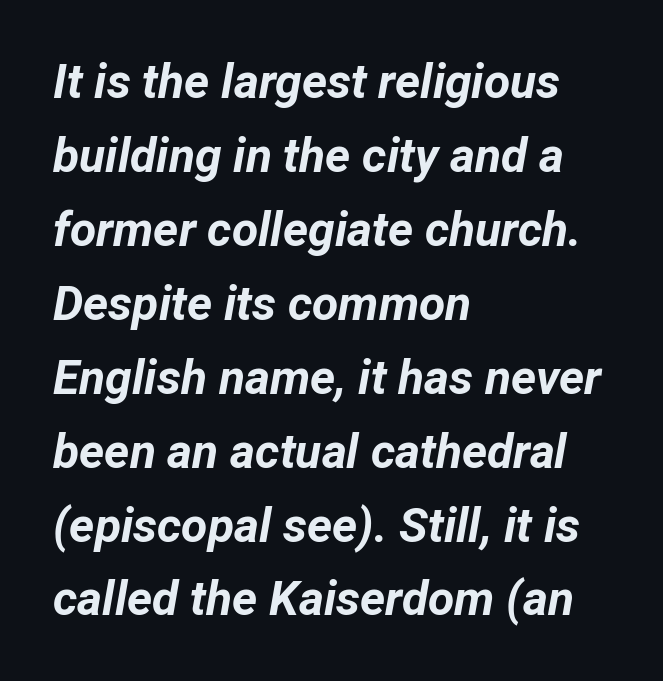
{"italic": "yes", "lean": "right", "slant_degrees": 12, "bold": "yes", "weight": "bold", "width": "normal", "stroke_contrast": "low", "x_height": "medium", "monospaced": "no", "underline": "no", "align": "left", "line_spacing": "normal", "line_spacing_ratio": 1.54, "letter_spacing": "normal", "letter_spacing_em": 0.0, "glyph_px": 48}
